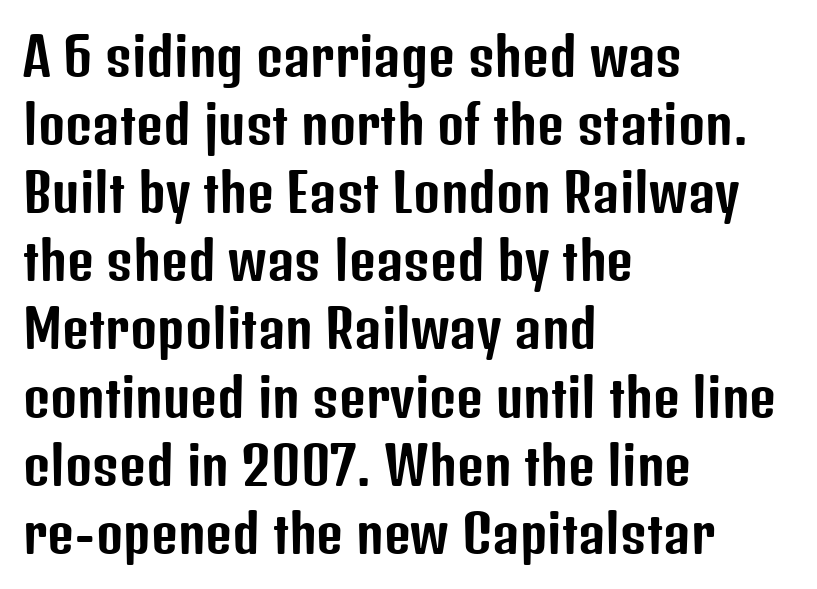
The image shows 52 px condensed sans-serif type, upright; set left-aligned, normal line spacing (1.31x), normal letter spacing, not underlined; low stroke contrast and a medium x-height.
